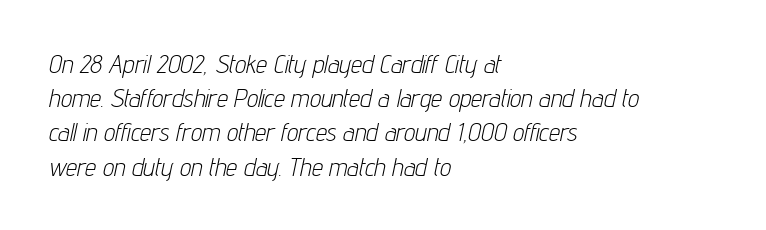
The image shows 25 px text type, italic (leaning right); set left-aligned, normal line spacing (1.37x), normal letter spacing, not underlined.
